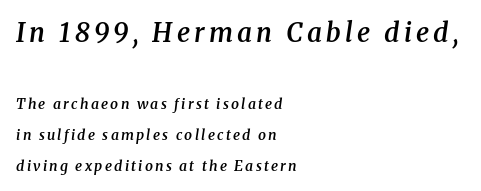
The lettering tilts uniformly, giving the passage an italic look. Interline gaps are noticeably wide in this sample. The specimen omits any rule beneath the text block's lines. The rag falls on the right side of this text block. The face used here is a semibold: visibly heavier than regular, lighter than bold.
